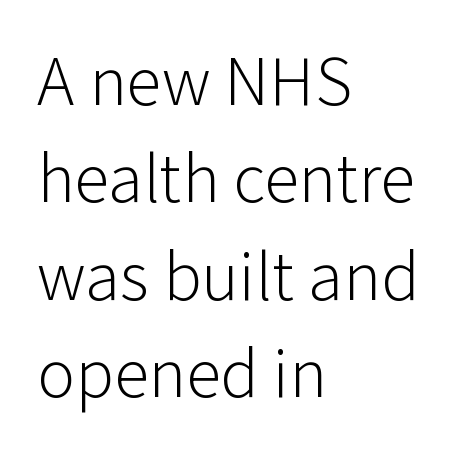
{"serif": "no", "italic": "no", "bold": "no", "weight": "light", "width": "normal", "stroke_contrast": "low", "x_height": "medium", "monospaced": "no", "underline": "no", "align": "left", "line_spacing": "normal", "line_spacing_ratio": 1.37, "letter_spacing": "normal", "letter_spacing_em": 0.0, "glyph_px": 71}
